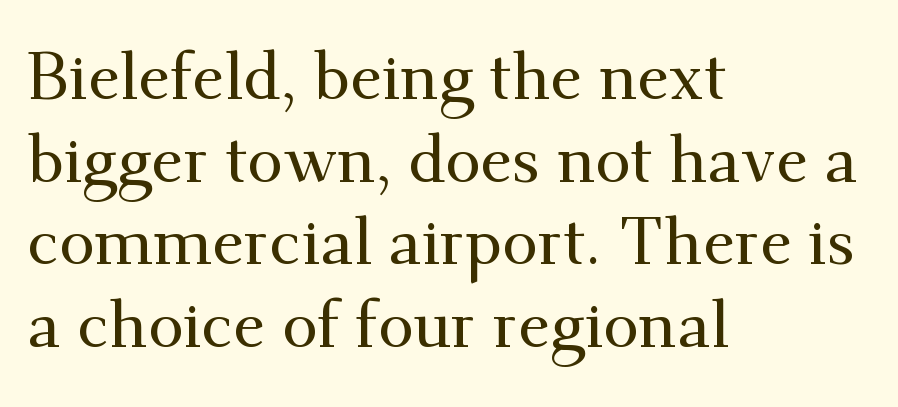
The image shows 65 px serif type, upright; set left-aligned, normal line spacing (1.27x), normal letter spacing, not underlined; medium stroke contrast and a small x-height.
